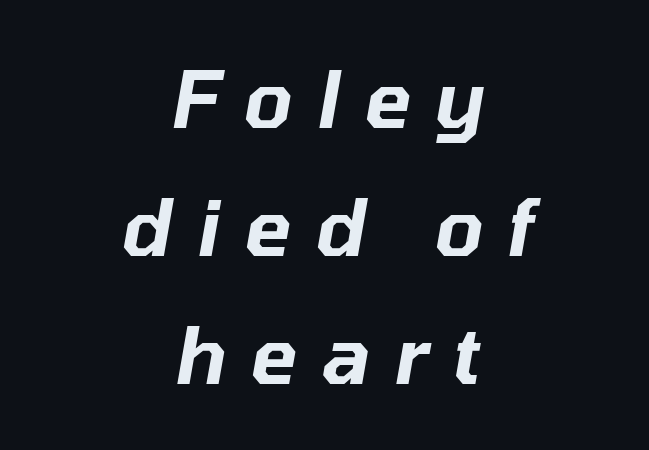
{"italic": "yes", "lean": "right", "slant_degrees": 10, "width": "normal", "stroke_contrast": "low", "x_height": "medium", "monospaced": "no", "underline": "no", "align": "center", "line_spacing": "normal", "line_spacing_ratio": 1.64, "letter_spacing": "wide", "letter_spacing_em": 0.31, "glyph_px": 78}
